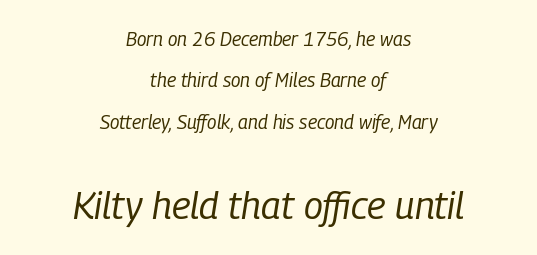
{"italic": "yes", "lean": "right", "slant_degrees": 9, "bold": "no", "weight": "regular", "width": "condensed", "stroke_contrast": "low", "x_height": "medium", "monospaced": "no", "underline": "no", "align": "center", "line_spacing": "loose", "line_spacing_ratio": 2.18, "letter_spacing": "normal", "letter_spacing_em": 0.0, "larger_block": "second", "size_ratio": 2.0, "glyph_px": 38}
